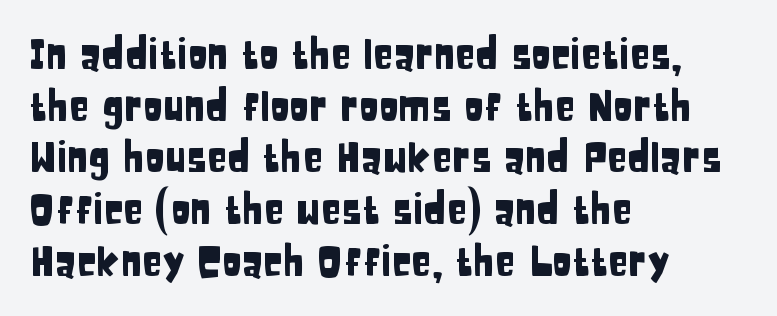
The image shows 41 px condensed sans-serif type, upright; set left-aligned, normal line spacing (1.26x), normal letter spacing, not underlined; low stroke contrast and a large x-height.
